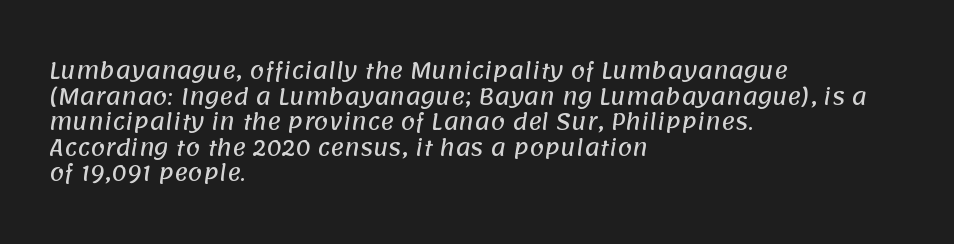
{"underline": "no", "align": "left", "line_spacing_ratio": 1.22, "letter_spacing": "normal", "letter_spacing_em": 0.0, "glyph_px": 21}
